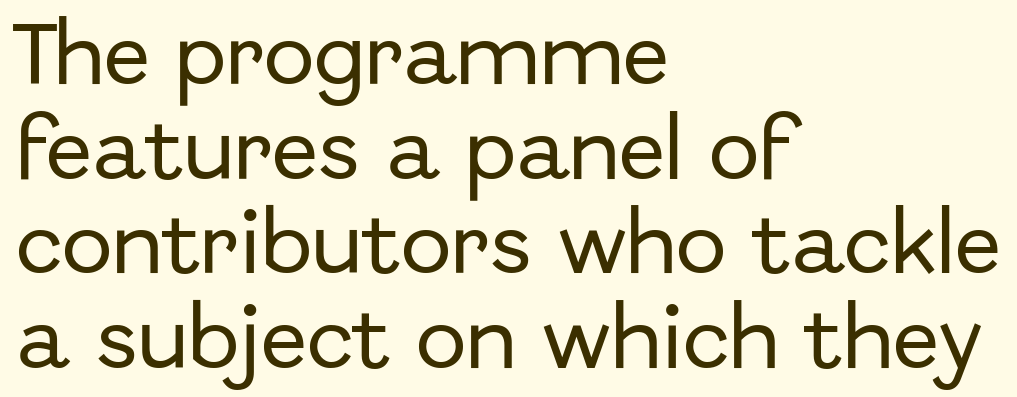
{"serif": "no", "italic": "no", "width": "normal", "stroke_contrast": "low", "x_height": "medium", "monospaced": "no", "underline": "no", "align": "left", "line_spacing": "normal", "line_spacing_ratio": 1.39, "letter_spacing": "normal", "letter_spacing_em": 0.0, "glyph_px": 68}
